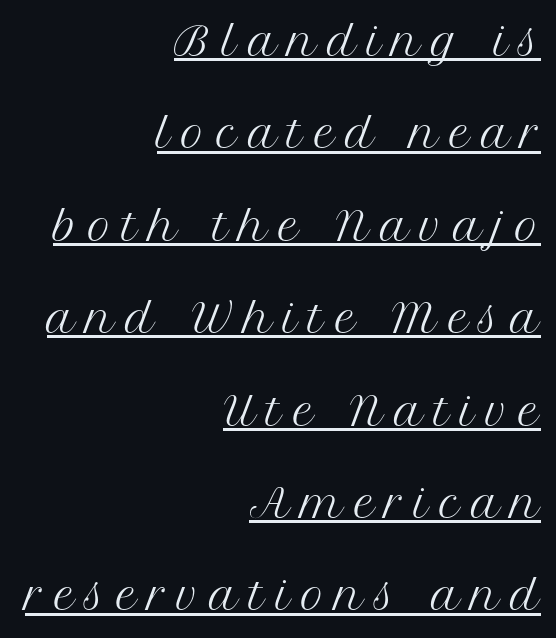
The image shows 40 px regular-weight serif type; set right-aligned, loose line spacing (2.31x), unusually wide letter spacing (+0.27 em), underlined; medium stroke contrast and a medium x-height.
